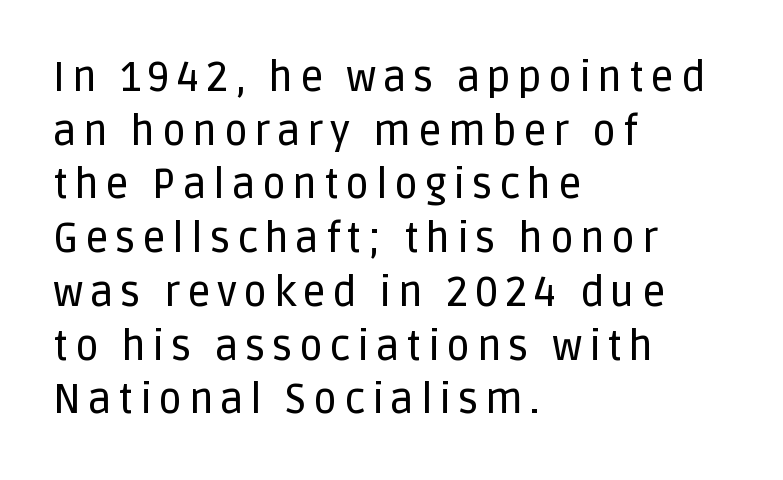
{"serif": "no", "italic": "no", "width": "normal", "stroke_contrast": "low", "x_height": "large", "monospaced": "no", "underline": "no", "align": "left", "line_spacing": "normal", "line_spacing_ratio": 1.31, "glyph_px": 41}
